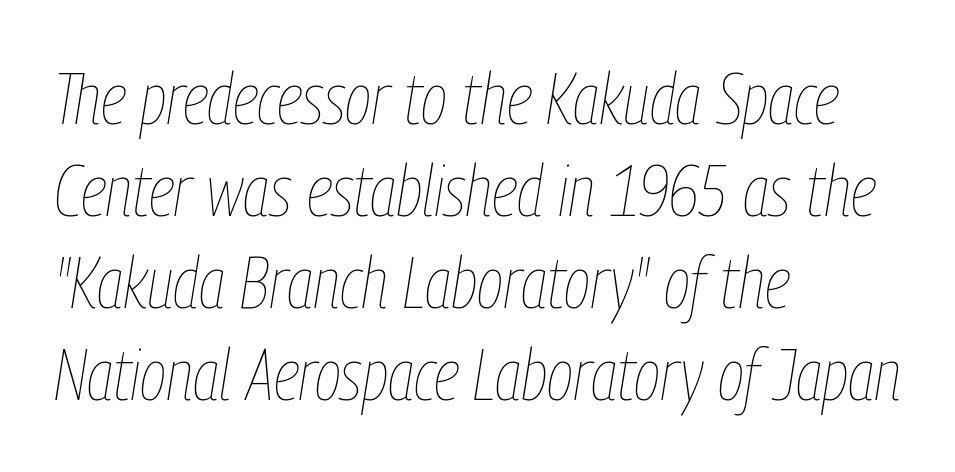
Character widths vary here, with narrow letters taking less room than wide ones. Slant detected: the letters are inclined. The line texture is even and compact thanks to regular tracking. The string is rendered with underlining switched off. Summary of weight: not heavy and not bold.
